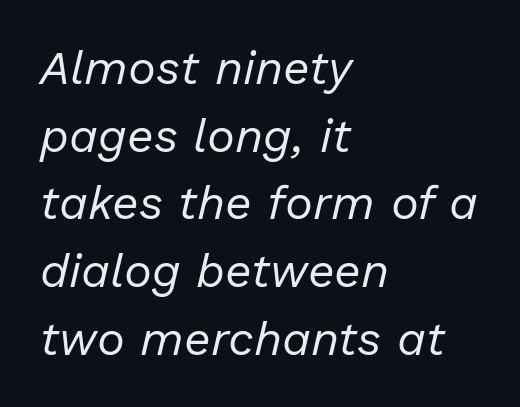
Q: Is the text bold? A: No.
Q: Is the text italic (slanted)? A: Yes, it leans right by about 13 degrees.
Q: Is the text underlined? A: No.
Q: How is the paragraph aligned? A: Left-aligned.
Q: Is the spacing between letters normal or unusually wide? A: Normal.
Q: Is the spacing between lines tight, normal or loose? A: Normal.
Q: Width (condensed, normal, or wide)? A: Normal.
Q: Stroke contrast? A: Low.
Q: x-height? A: Medium.
Q: Monospaced? A: No.
